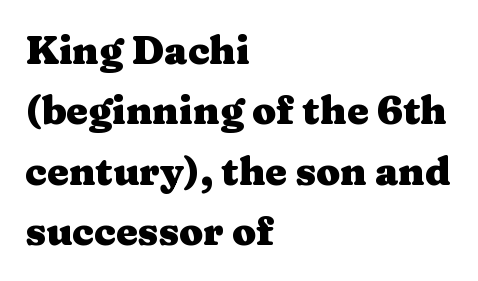
Old-style or modern, the face here clearly has serifs. Anything drawn beneath the words? Only blank space. Weight check: bold — yes, fully. Does extra space separate the letters? No, they use regular spacing. Is this a fixed-width face? No — the glyphs have proportional, varying widths. Each new line begins a customary step beneath the previous one.
